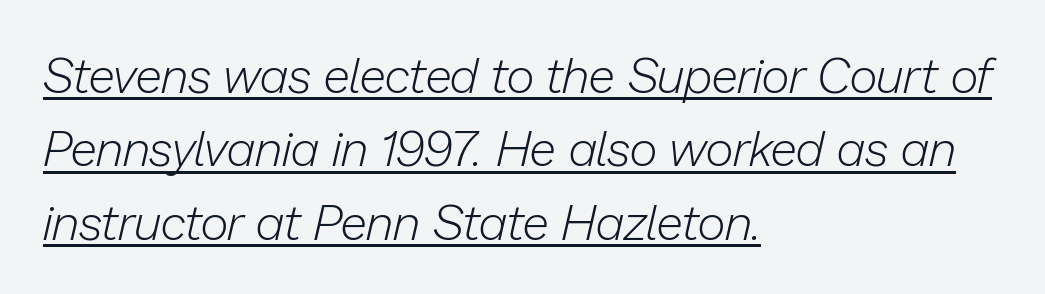
{"italic": "yes", "lean": "right", "slant_degrees": 13, "bold": "no", "weight": "light", "width": "normal", "stroke_contrast": "low", "x_height": "medium", "monospaced": "no", "underline": "yes", "align": "left", "line_spacing": "normal", "line_spacing_ratio": 1.5, "letter_spacing": "normal", "letter_spacing_em": 0.0, "glyph_px": 49}
